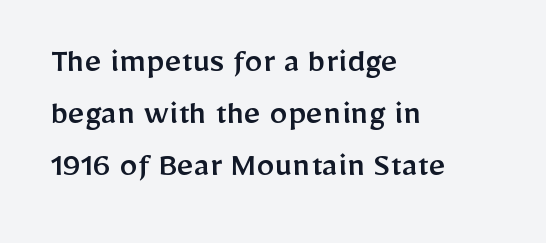
{"serif": "no", "italic": "no", "width": "normal", "stroke_contrast": "low", "x_height": "medium", "monospaced": "no", "underline": "no", "align": "left", "line_spacing": "normal", "line_spacing_ratio": 1.44, "letter_spacing": "normal", "letter_spacing_em": 0.0, "glyph_px": 36}
